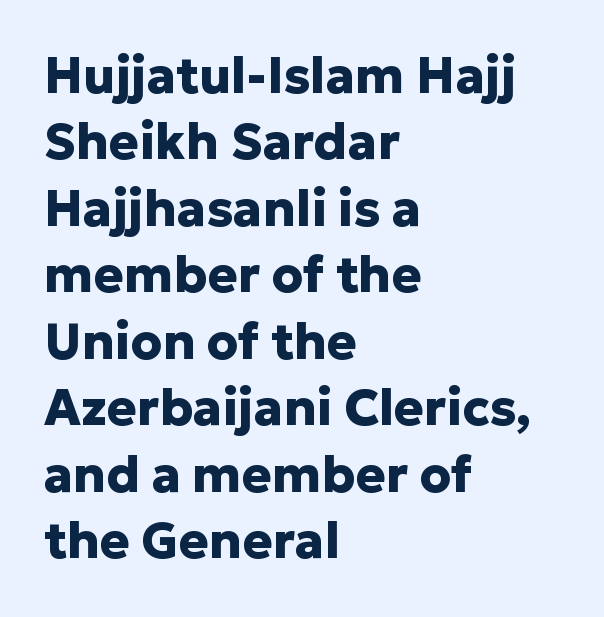
The image shows 50 px heavy sans-serif type, upright; set left-aligned, normal line spacing (1.33x), normal letter spacing, not underlined; low stroke contrast and a medium x-height.
